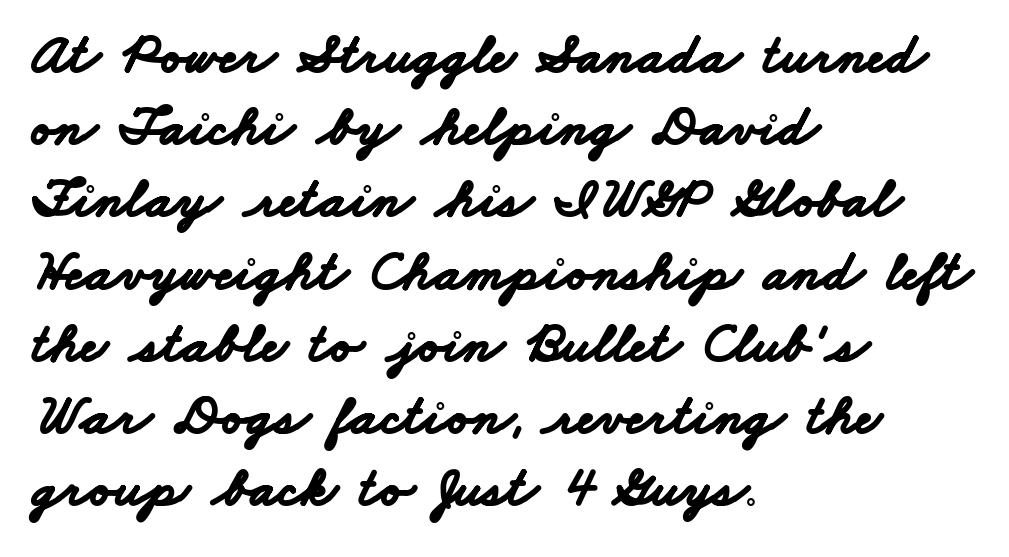
{"serif": "no", "bold": "yes", "weight": "bold", "width": "wide", "stroke_contrast": "low", "x_height": "small", "monospaced": "no", "underline": "no", "align": "left", "line_spacing": "normal", "line_spacing_ratio": 1.29, "letter_spacing": "normal", "letter_spacing_em": 0.0, "glyph_px": 56}
